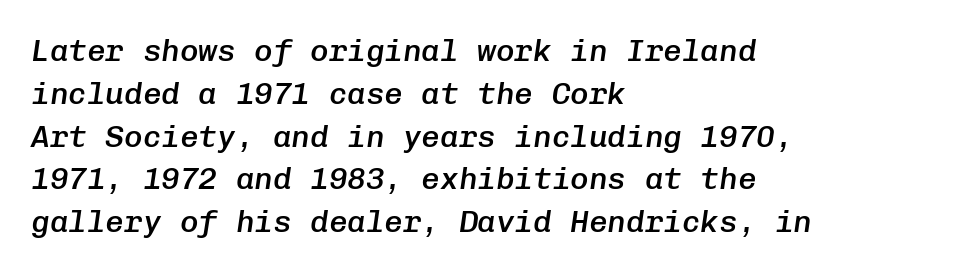
{"italic": "yes", "lean": "right", "slant_degrees": 8, "bold": "semi", "weight": "semibold", "width": "normal", "stroke_contrast": "low", "x_height": "medium", "monospaced": "yes", "underline": "no", "align": "left", "line_spacing": "normal", "line_spacing_ratio": 1.38, "letter_spacing": "normal", "letter_spacing_em": 0.0, "glyph_px": 31}
